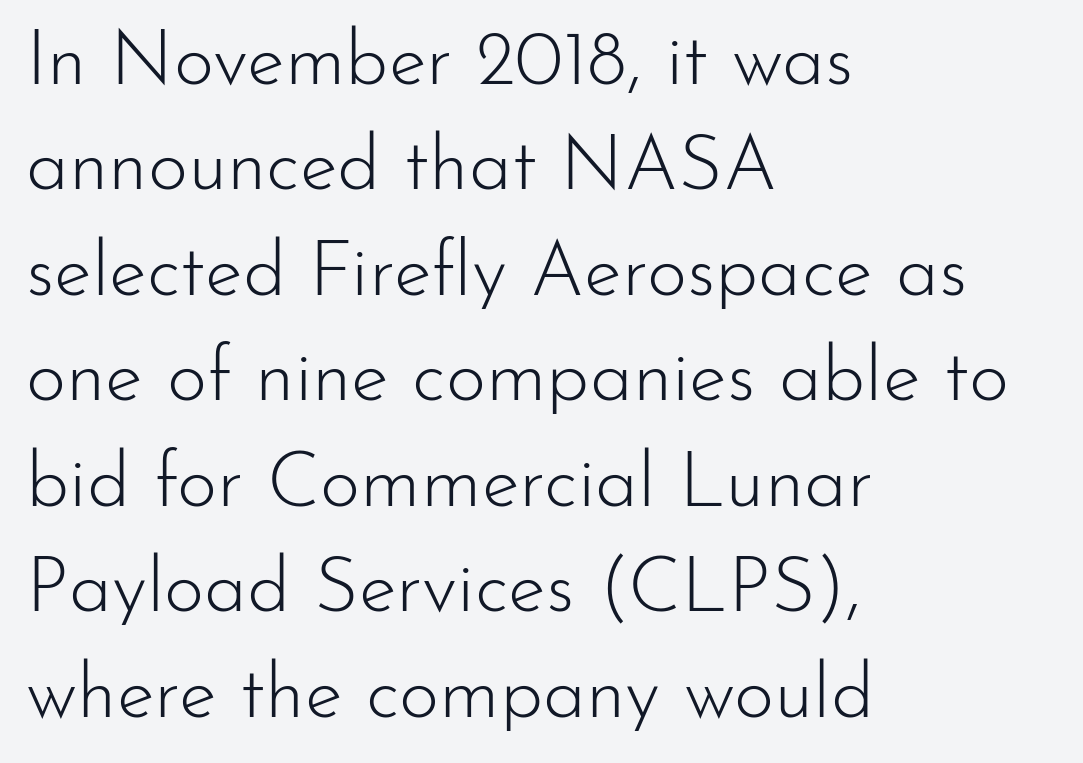
The image shows 77 px light sans-serif type, upright; set left-aligned, normal line spacing (1.37x), normal letter spacing, not underlined; low stroke contrast and a small x-height.
